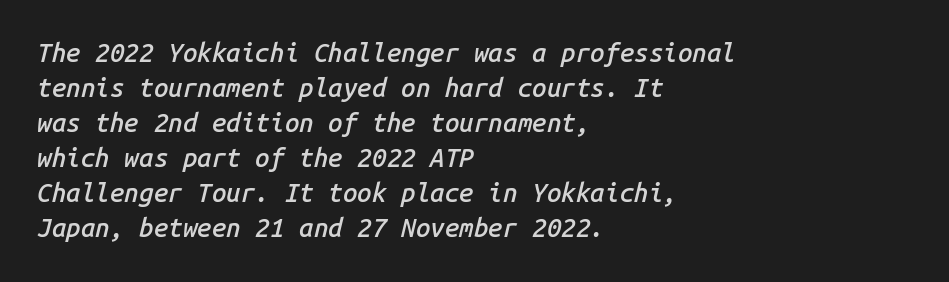
{"italic": "yes", "lean": "right", "slant_degrees": 14, "bold": "semi", "underline": "no", "align": "left", "line_spacing": "normal", "line_spacing_ratio": 1.35, "letter_spacing": "normal", "letter_spacing_em": 0.0, "glyph_px": 26}
